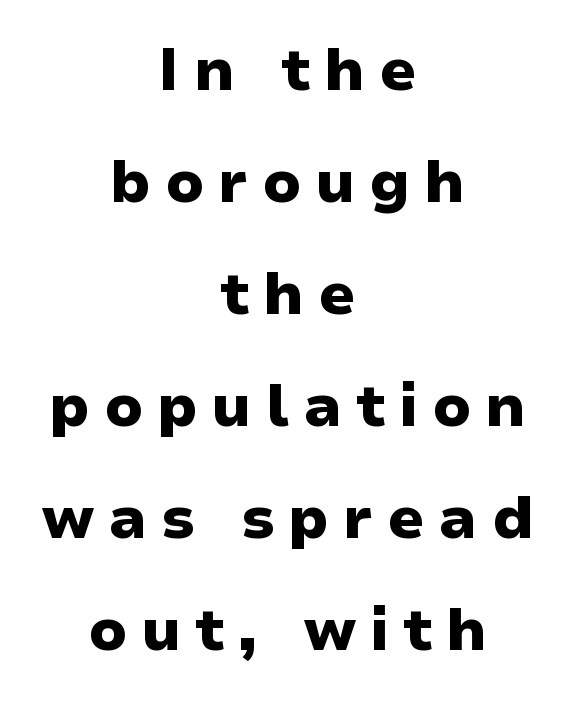
Q: Is the text bold? A: Yes.
Q: Is the text italic (slanted)? A: No, it is upright.
Q: Is the typeface a serif or a sans-serif typeface? A: Sans-serif.
Q: Is the text underlined? A: No.
Q: How is the paragraph aligned? A: Centered.
Q: Is the spacing between letters normal or unusually wide? A: Unusually wide.
Q: Is the spacing between lines tight, normal or loose? A: Loose.
Q: Width (condensed, normal, or wide)? A: Wide.
Q: Stroke contrast? A: Low.
Q: x-height? A: Medium.
Q: Monospaced? A: No.
